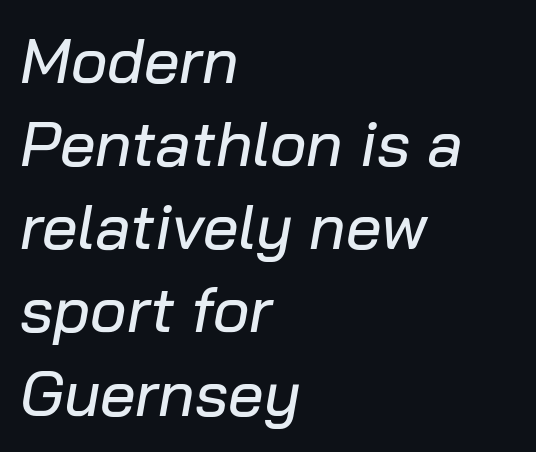
Q: Is the text italic (slanted)? A: Yes, it leans right by about 10 degrees.
Q: Is the text underlined? A: No.
Q: How is the paragraph aligned? A: Left-aligned.
Q: Is the spacing between letters normal or unusually wide? A: Normal.
Q: Is the spacing between lines tight, normal or loose? A: Normal.
Q: Width (condensed, normal, or wide)? A: Normal.
Q: Stroke contrast? A: Low.
Q: x-height? A: Medium.
Q: Monospaced? A: No.
